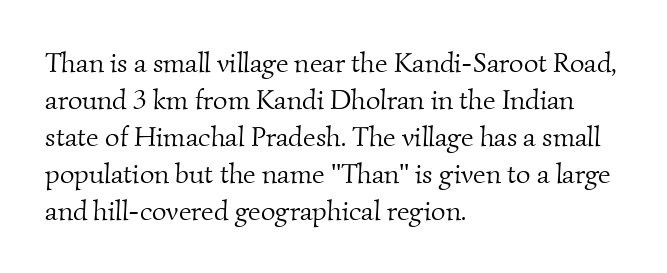
Q: Is the text bold? A: No.
Q: Is the typeface a serif or a sans-serif typeface? A: Serif.
Q: Is the text underlined? A: No.
Q: How is the paragraph aligned? A: Left-aligned.
Q: Is the spacing between letters normal or unusually wide? A: Normal.
Q: Is the spacing between lines tight, normal or loose? A: Normal.
Q: Width (condensed, normal, or wide)? A: Normal.
Q: Stroke contrast? A: Medium.
Q: x-height? A: Small.
Q: Monospaced? A: No.
